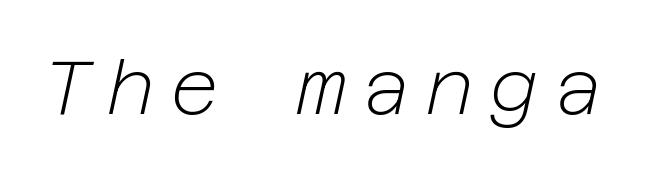
{"italic": "yes", "lean": "right", "slant_degrees": 12, "bold": "no", "weight": "light", "width": "normal", "stroke_contrast": "low", "x_height": "medium", "underline": "no", "glyph_px": 76}
